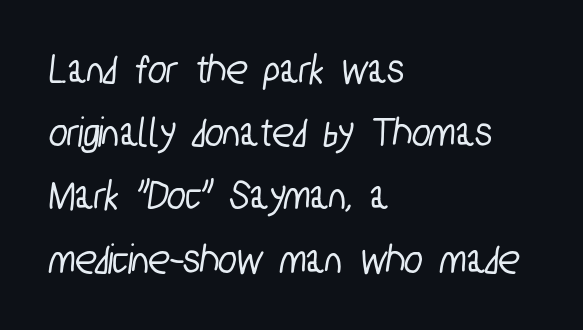
{"serif": "no", "width": "condensed", "stroke_contrast": "low", "x_height": "medium", "monospaced": "no", "underline": "no", "align": "left", "line_spacing": "normal", "line_spacing_ratio": 1.47, "letter_spacing": "normal", "letter_spacing_em": 0.0, "glyph_px": 43}
